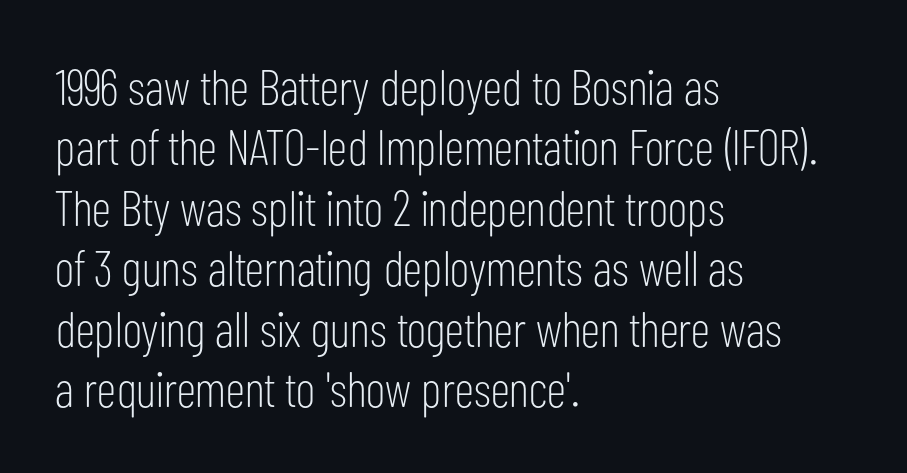
Posture: straight, roman, zero tilt. Each word holds together tightly as a unit, with standard inter-letter gaps. Ink coverage per letter is moderate at most. The rendering uses natural spacing where letterforms have individual widths. The specimen omits any rule beneath the text block's lines.
